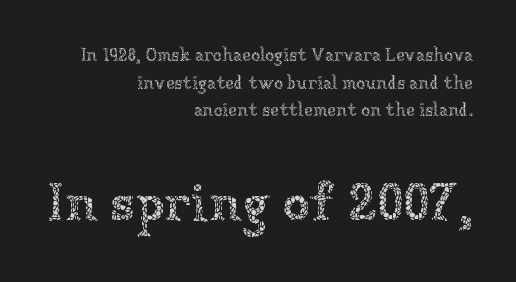
Q: Is the text bold? A: No.
Q: Is the text italic (slanted)? A: No, it is upright.
Q: Is the text underlined? A: No.
Q: How is the paragraph aligned? A: Right-aligned.
Q: Is the spacing between letters normal or unusually wide? A: Normal.
Q: Is the spacing between lines tight, normal or loose? A: Normal.
Q: Which block of text is set in a larger size, the first (top) or the second (bottom)? A: The second (bottom) one.
Q: Width (condensed, normal, or wide)? A: Normal.
Q: Stroke contrast? A: Low.
Q: x-height? A: Medium.
Q: Monospaced? A: No.
